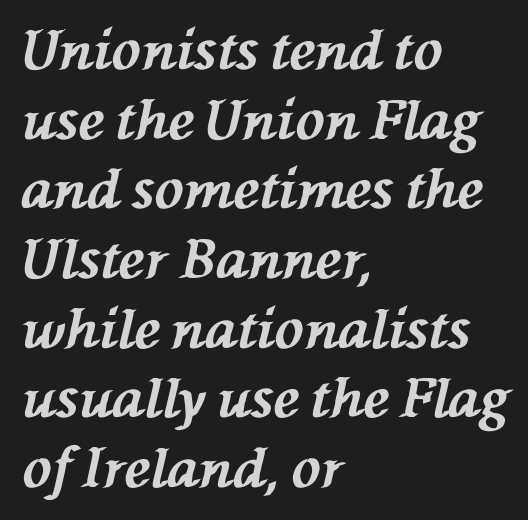
{"italic": "yes", "lean": "left", "slant_degrees": 76, "bold": "yes", "weight": "bold", "width": "normal", "stroke_contrast": "medium", "x_height": "medium", "monospaced": "no", "underline": "no", "align": "left", "line_spacing": "normal", "line_spacing_ratio": 1.29, "letter_spacing": "normal", "letter_spacing_em": 0.0, "glyph_px": 54}
